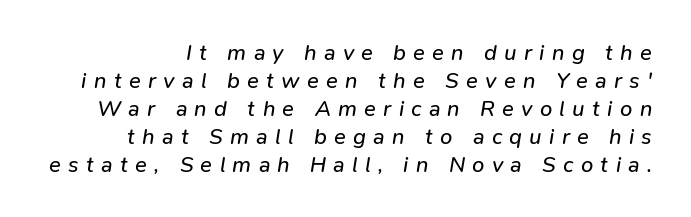
Heft: none added — not bold. The space between consecutive lines is moderate. Quick note: italic. Does extra space separate the letters? Yes, quite a lot of it.
